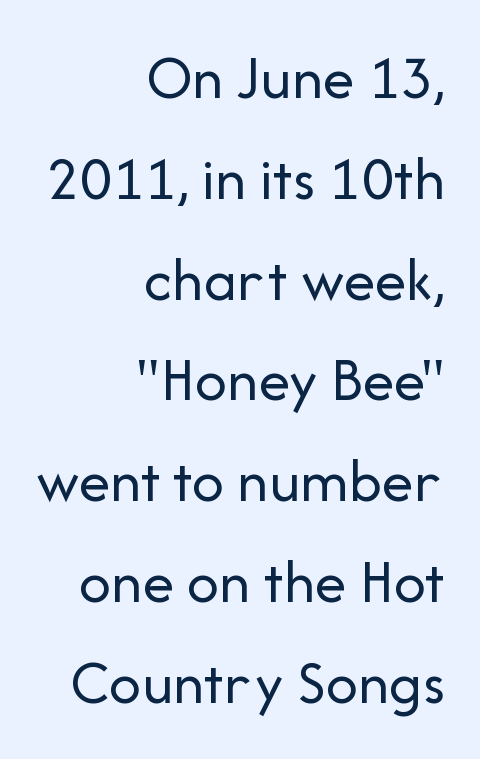
The image shows 63 px regular-weight sans-serif type, upright; set right-aligned, normal line spacing (1.6x), normal letter spacing, not underlined; low stroke contrast and a medium x-height.
